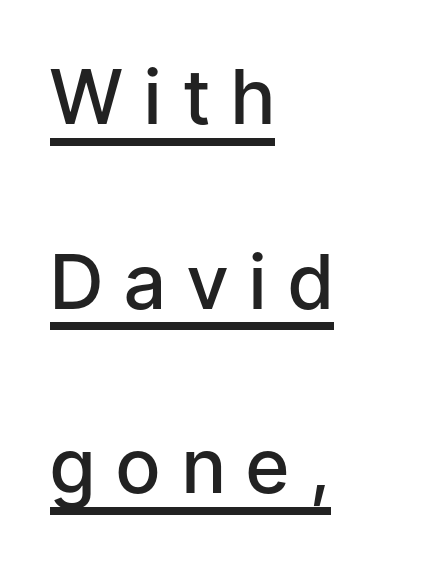
{"serif": "no", "italic": "no", "bold": "semi", "weight": "semibold", "width": "normal", "stroke_contrast": "low", "x_height": "medium", "monospaced": "no", "underline": "yes", "align": "left", "line_spacing": "loose", "line_spacing_ratio": 2.43, "letter_spacing": "wide", "letter_spacing_em": 0.28, "glyph_px": 76}
